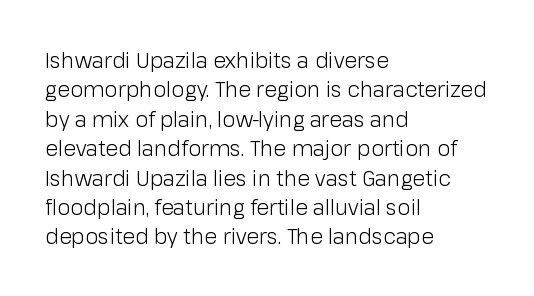
Q: Is the text bold? A: No.
Q: Is the text italic (slanted)? A: No, it is upright.
Q: Is the text underlined? A: No.
Q: How is the paragraph aligned? A: Left-aligned.
Q: Is the spacing between letters normal or unusually wide? A: Normal.
Q: Is the spacing between lines tight, normal or loose? A: Normal.
